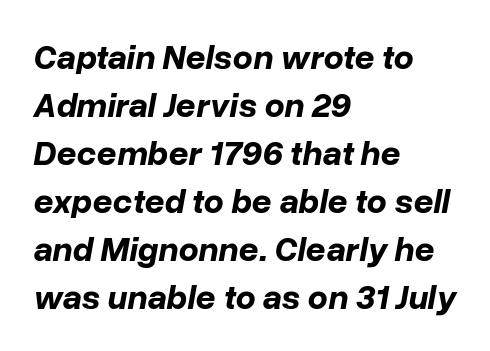
The image shows 35 px bold type, italic (leaning right); set left-aligned, normal line spacing (1.37x), normal letter spacing, not underlined; low stroke contrast and a medium x-height.
